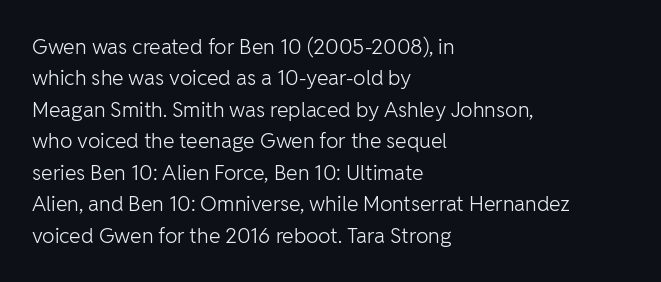
{"italic": "no", "bold": "no", "underline": "no", "align": "left", "line_spacing": "normal", "line_spacing_ratio": 1.5, "letter_spacing": "normal", "letter_spacing_em": 0.0, "glyph_px": 21}
